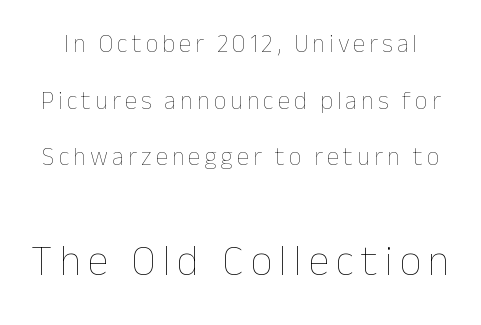
{"italic": "no", "bold": "no", "weight": "thin", "width": "normal", "stroke_contrast": "low", "x_height": "medium", "monospaced": "no", "underline": "no", "line_spacing": "loose", "line_spacing_ratio": 2.27, "larger_block": "second", "size_ratio": 1.72, "glyph_px": 43}
